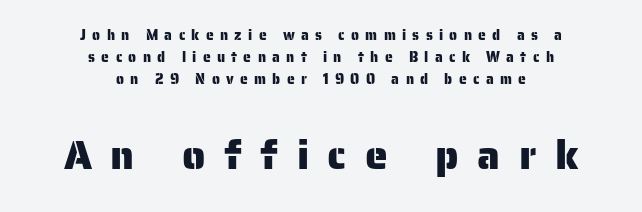
This sample has the flowing, uneven cadence of proportional lettering. Visually, the bottom section dominates because its glyphs are scaled up. This is sans-serif lettering, the kind often seen on screens and signage. The passage shown is not underscored anywhere.
